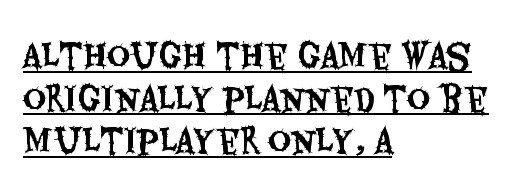
Q: Is the text italic (slanted)? A: No, it is upright.
Q: Is the typeface a serif or a sans-serif typeface? A: Sans-serif.
Q: Is the text underlined? A: Yes.
Q: How is the paragraph aligned? A: Left-aligned.
Q: Is the spacing between letters normal or unusually wide? A: Normal.
Q: Is the spacing between lines tight, normal or loose? A: Normal.
Q: Width (condensed, normal, or wide)? A: Condensed.
Q: Stroke contrast? A: Medium.
Q: x-height? A: Large.
Q: Monospaced? A: No.
